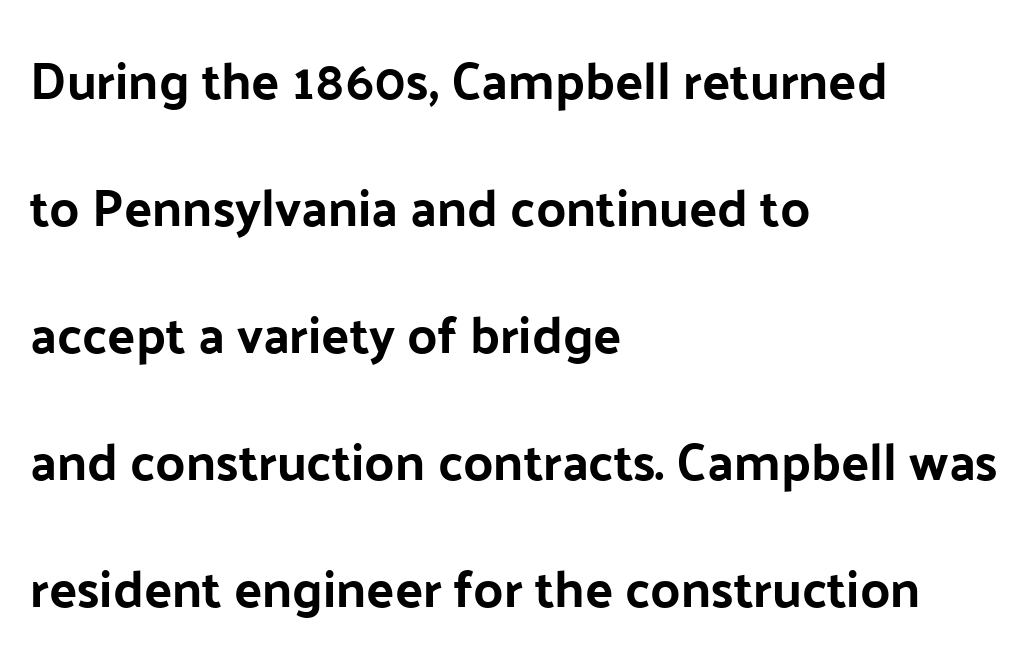
The image shows 52 px sans-serif type, upright; set left-aligned, loose line spacing (2.44x), normal letter spacing, not underlined; low stroke contrast and a medium x-height.
